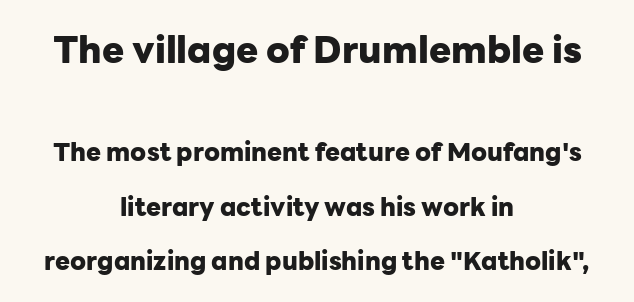
The image shows 37 px heavy sans-serif type, upright; set centered, loose line spacing (2.18x), normal letter spacing, not underlined; the first (top) block is 1.48x larger; low stroke contrast and a medium x-height.
